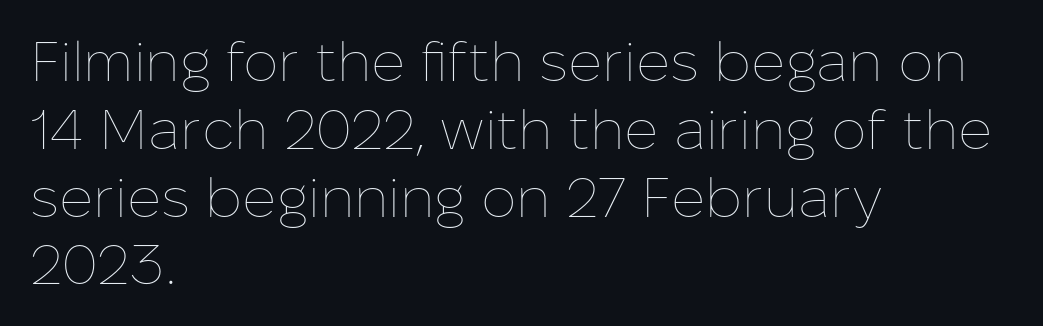
Note the varied advance widths — an 'i' is clearly narrower than an 'm'. Anything drawn beneath the words? Only blank space. The paragraph shown leans on its left margin. This reads as an unemphasized weight, regular at the heaviest. The gaps between neighbouring characters are ordinary and unremarkable.
